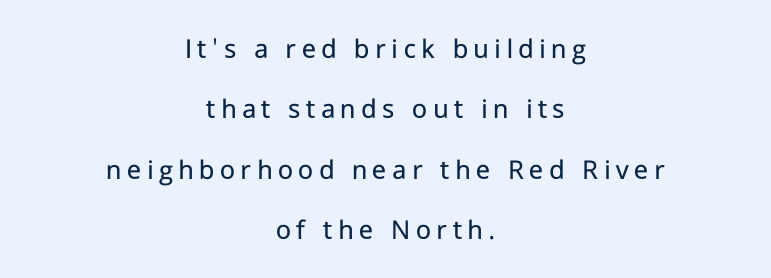
{"serif": "no", "italic": "no", "bold": "no", "weight": "regular", "width": "normal", "stroke_contrast": "low", "x_height": "medium", "monospaced": "no", "underline": "no", "align": "center", "line_spacing": "loose", "line_spacing_ratio": 2.08, "glyph_px": 29}
